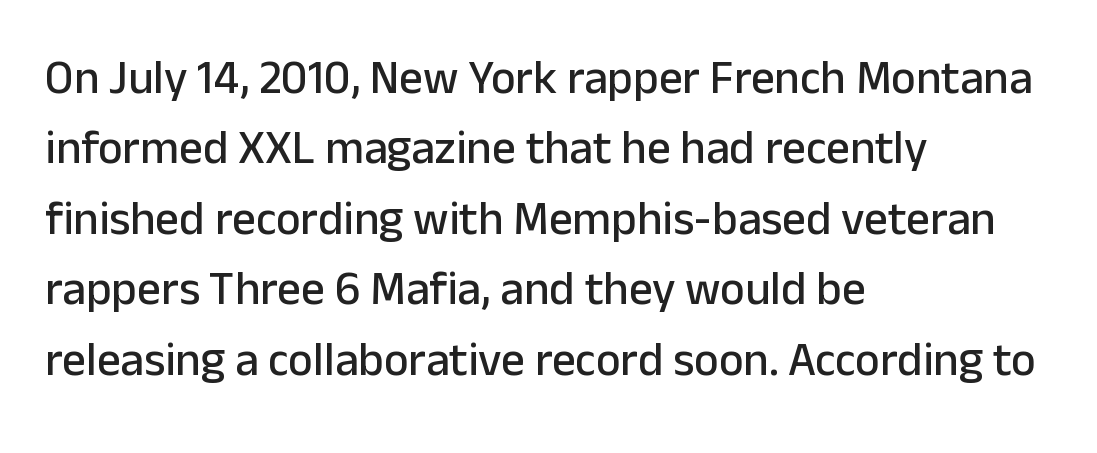
{"serif": "no", "italic": "no", "width": "normal", "stroke_contrast": "low", "x_height": "medium", "monospaced": "no", "underline": "no", "align": "left", "line_spacing": "normal", "line_spacing_ratio": 1.5, "letter_spacing": "normal", "letter_spacing_em": 0.0, "glyph_px": 47}
